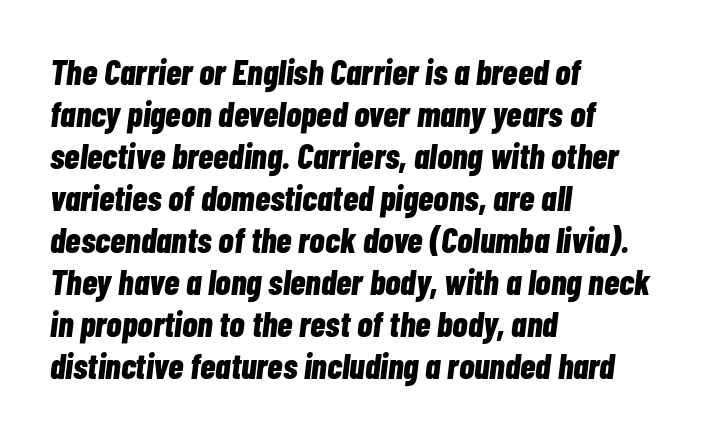
Q: Is the text bold? A: Yes.
Q: Is the text italic (slanted)? A: Yes, it leans right by about 7 degrees.
Q: Is the text underlined? A: No.
Q: How is the paragraph aligned? A: Left-aligned.
Q: Is the spacing between letters normal or unusually wide? A: Normal.
Q: Width (condensed, normal, or wide)? A: Condensed.
Q: Stroke contrast? A: Low.
Q: x-height? A: Medium.
Q: Monospaced? A: No.
